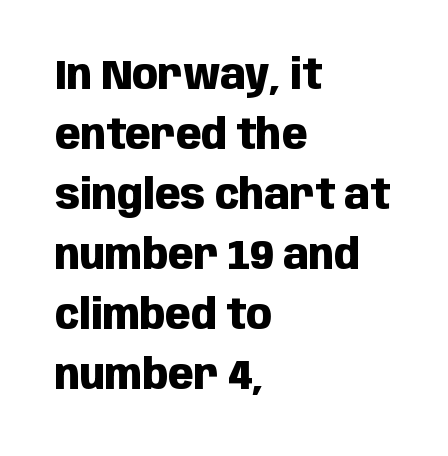
Q: Is the text bold? A: Yes.
Q: Is the text italic (slanted)? A: No, it is upright.
Q: Is the typeface a serif or a sans-serif typeface? A: Sans-serif.
Q: Is the text underlined? A: No.
Q: How is the paragraph aligned? A: Left-aligned.
Q: Is the spacing between letters normal or unusually wide? A: Normal.
Q: Is the spacing between lines tight, normal or loose? A: Normal.
Q: Width (condensed, normal, or wide)? A: Condensed.
Q: Stroke contrast? A: Low.
Q: x-height? A: Large.
Q: Monospaced? A: No.
